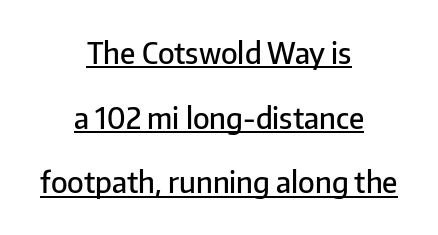
The image shows 29 px semibold sans-serif type, upright; set centered, loose line spacing (2.23x), normal letter spacing, underlined; low stroke contrast and a medium x-height.
